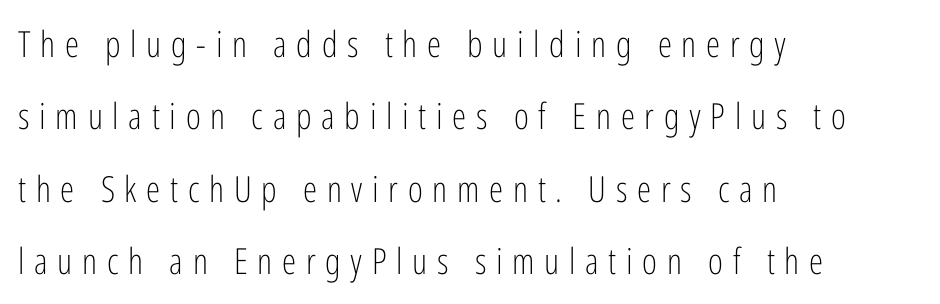
The image shows 36 px light, condensed sans-serif type, upright; set left-aligned, loose line spacing (2.01x), unusually wide letter spacing (+0.27 em), not underlined; low stroke contrast and a medium x-height.
